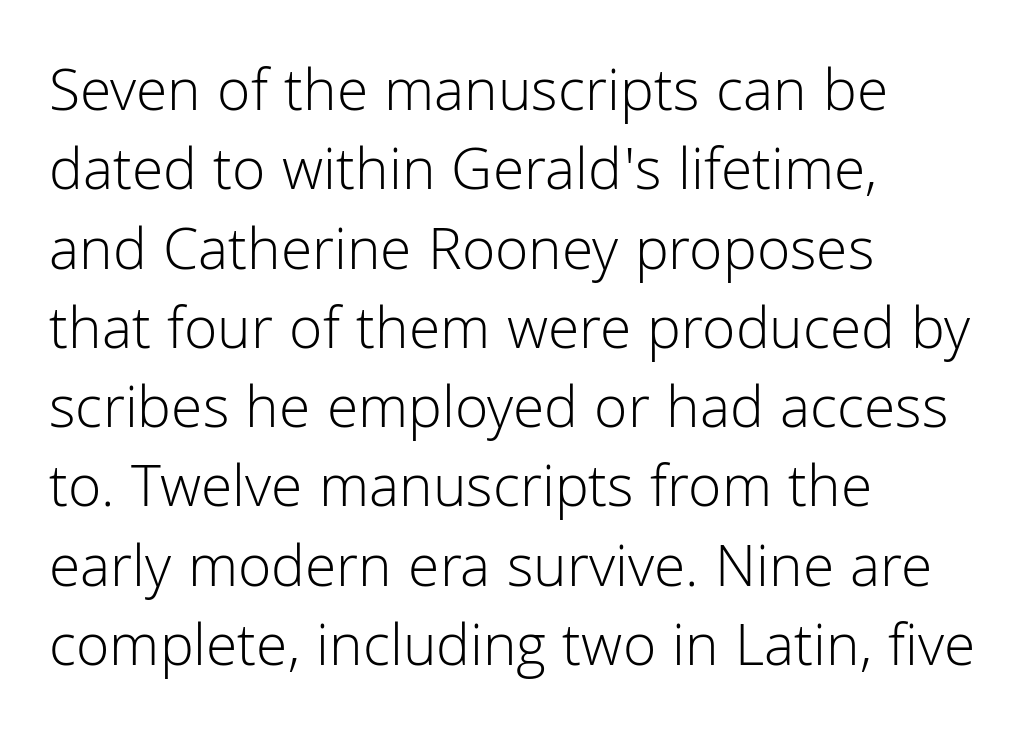
The axis of the letterforms is exactly vertical. Underline: absent. To sum up the face: it is a sans, with no serifs. Horizontally, the lines are justified to the leading edge only. Looks like regular typesetting: each glyph gets only the width it needs. Line spacing here is normal.
